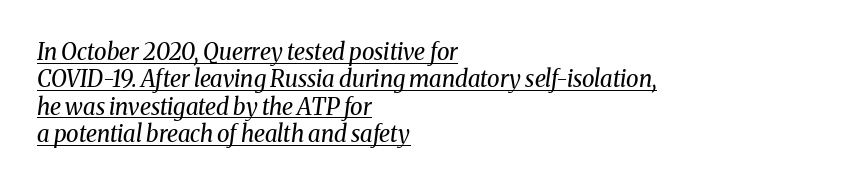
{"italic": "yes", "lean": "right", "slant_degrees": 8, "bold": "no", "underline": "yes", "align": "left", "line_spacing_ratio": 1.19, "letter_spacing": "normal", "letter_spacing_em": 0.0, "glyph_px": 23}
